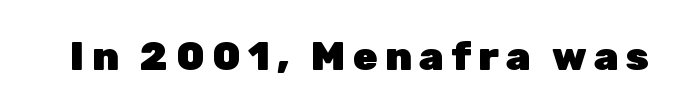
The image shows 40 px heavy sans-serif type, upright; set not underlined; low stroke contrast and a medium x-height.
